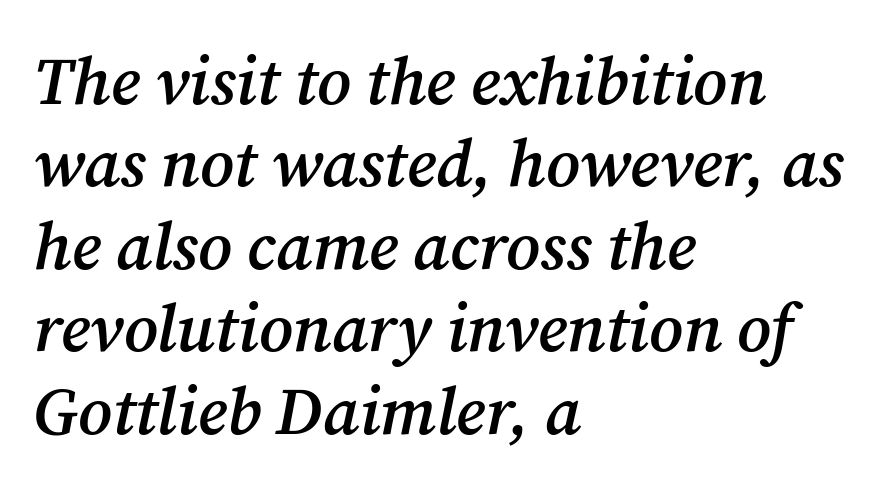
Q: Is the text bold? A: Semi-bold.
Q: Is the text italic (slanted)? A: Yes, it leans right by about 12 degrees.
Q: Is the typeface a serif or a sans-serif typeface? A: Serif.
Q: Is the text underlined? A: No.
Q: How is the paragraph aligned? A: Left-aligned.
Q: Is the spacing between letters normal or unusually wide? A: Normal.
Q: Width (condensed, normal, or wide)? A: Normal.
Q: Stroke contrast? A: Medium.
Q: x-height? A: Medium.
Q: Monospaced? A: No.
